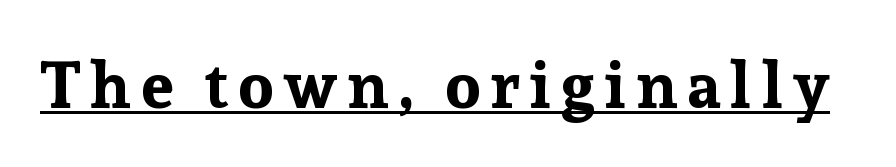
The image shows 65 px bold serif type, upright; set underlined; low stroke contrast and a medium x-height.
